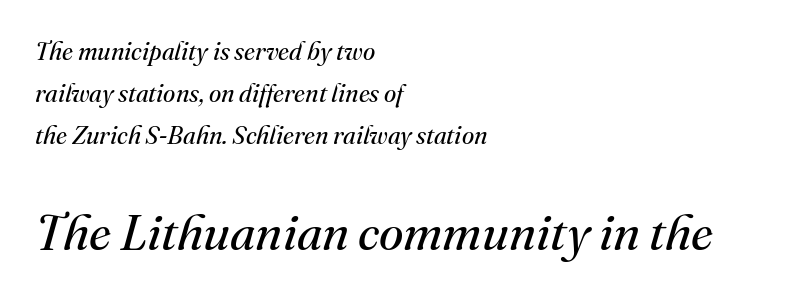
You get the small type first, then a jump to larger type. Students, observe: this is what conventionally led text looks like. No extra ink here — the face is not bold. The whole block is typeset with a tilt. The zone under the glyphs is completely vacant. Compared with typical body copy, the letter spacing here is the same.
